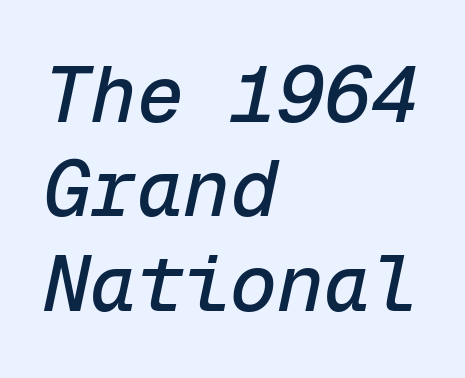
The image shows 78 px text type, italic (leaning right), monospaced; set left-aligned, line spacing 1.21x, normal letter spacing, not underlined; low stroke contrast and a medium x-height.
